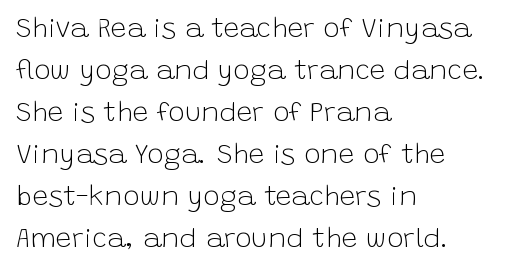
The ragged edge is on the right, which tells us the setting is flush left. Each letter keeps its own natural width here, so spacing adapts to shape. You can tell it's not italic because the verticals are truly vertical. The words here are not underlined. What's the leading like? Ordinary, nothing unusual.
